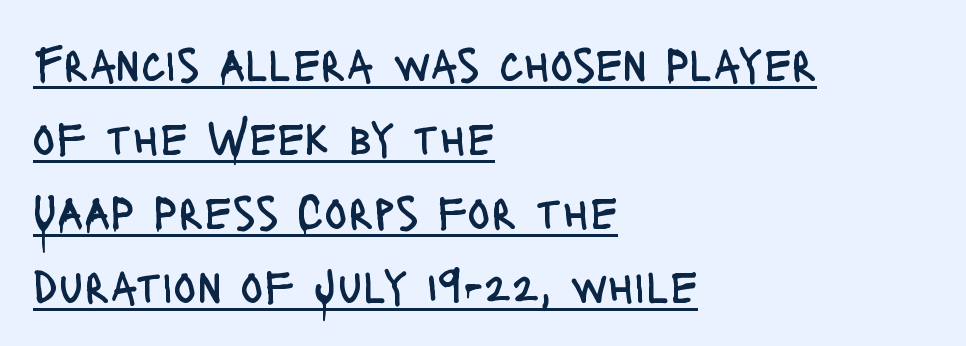
Q: Is the text bold? A: No.
Q: Is the text italic (slanted)? A: No, it is upright.
Q: Is the typeface a serif or a sans-serif typeface? A: Sans-serif.
Q: Is the text underlined? A: Yes.
Q: How is the paragraph aligned? A: Left-aligned.
Q: Is the spacing between letters normal or unusually wide? A: Normal.
Q: Is the spacing between lines tight, normal or loose? A: Normal.
Q: Width (condensed, normal, or wide)? A: Condensed.
Q: Stroke contrast? A: Low.
Q: x-height? A: Large.
Q: Monospaced? A: No.
